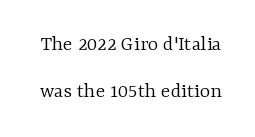
{"italic": "no", "bold": "no", "underline": "no", "line_spacing": "loose", "line_spacing_ratio": 2.14, "letter_spacing": "normal", "letter_spacing_em": 0.0, "glyph_px": 22}
